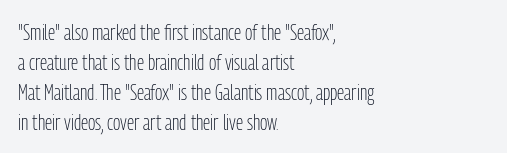
The image shows 22 px text type, upright; set left-aligned, normal line spacing (1.36x), normal letter spacing, not underlined.
